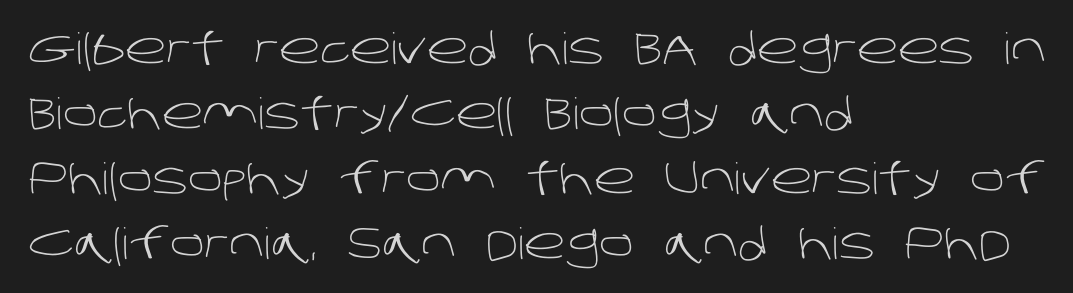
Q: Is the text bold? A: No.
Q: Is the typeface a serif or a sans-serif typeface? A: Sans-serif.
Q: Is the text underlined? A: No.
Q: How is the paragraph aligned? A: Left-aligned.
Q: Is the spacing between letters normal or unusually wide? A: Normal.
Q: Is the spacing between lines tight, normal or loose? A: Normal.
Q: Width (condensed, normal, or wide)? A: Normal.
Q: Stroke contrast? A: Low.
Q: x-height? A: Large.
Q: Monospaced? A: No.
